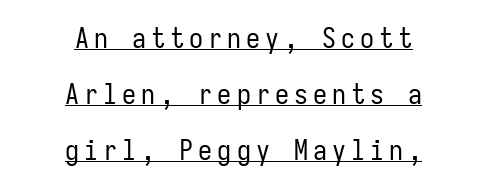
Q: Is the text bold? A: No.
Q: Is the text italic (slanted)? A: No, it is upright.
Q: Is the typeface a serif or a sans-serif typeface? A: Sans-serif.
Q: Is the text underlined? A: Yes.
Q: How is the paragraph aligned? A: Centered.
Q: Is the spacing between lines tight, normal or loose? A: Loose.
Q: Width (condensed, normal, or wide)? A: Condensed.
Q: Stroke contrast? A: Low.
Q: x-height? A: Medium.
Q: Monospaced? A: Yes.
